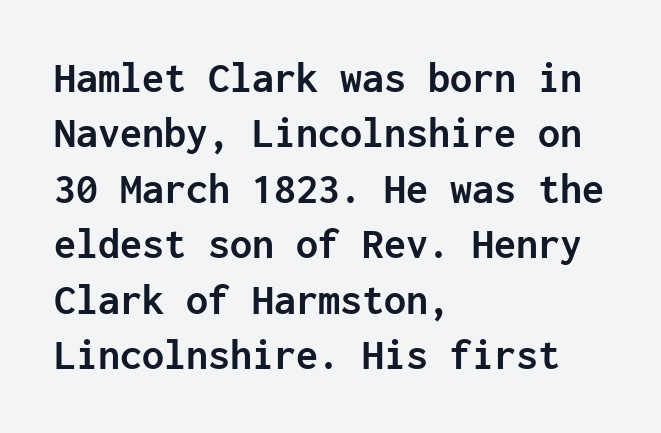
Q: Is the text bold? A: Yes.
Q: Is the text italic (slanted)? A: No, it is upright.
Q: Is the typeface a serif or a sans-serif typeface? A: Sans-serif.
Q: Is the text underlined? A: No.
Q: How is the paragraph aligned? A: Left-aligned.
Q: Is the spacing between letters normal or unusually wide? A: Normal.
Q: Is the spacing between lines tight, normal or loose? A: Normal.
Q: Width (condensed, normal, or wide)? A: Normal.
Q: Stroke contrast? A: Low.
Q: x-height? A: Medium.
Q: Monospaced? A: Yes.
